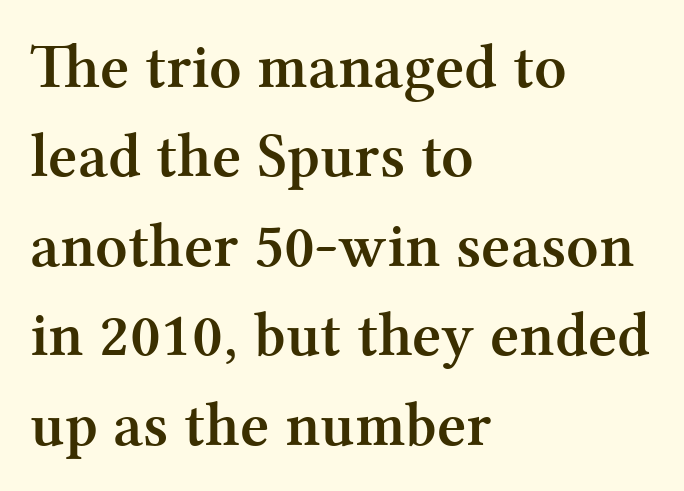
The image shows 63 px semibold serif type, upright; set left-aligned, normal line spacing (1.42x), normal letter spacing, not underlined; medium stroke contrast and a medium x-height.
